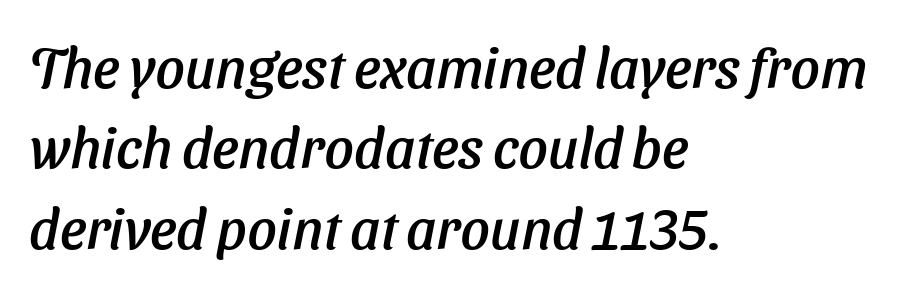
Q: Is the text italic (slanted)? A: Yes, it leans right by about 11 degrees.
Q: Is the text underlined? A: No.
Q: How is the paragraph aligned? A: Left-aligned.
Q: Is the spacing between letters normal or unusually wide? A: Normal.
Q: Is the spacing between lines tight, normal or loose? A: Normal.
Q: Width (condensed, normal, or wide)? A: Normal.
Q: Stroke contrast? A: Low.
Q: x-height? A: Medium.
Q: Monospaced? A: No.
